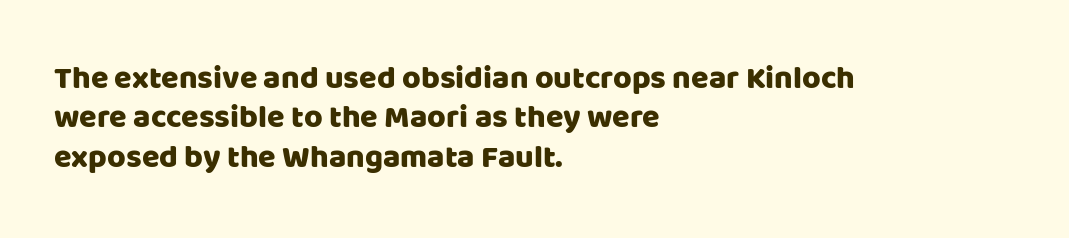
Q: Is the text italic (slanted)? A: No, it is upright.
Q: Is the typeface a serif or a sans-serif typeface? A: Sans-serif.
Q: Is the text underlined? A: No.
Q: How is the paragraph aligned? A: Left-aligned.
Q: Is the spacing between letters normal or unusually wide? A: Normal.
Q: Width (condensed, normal, or wide)? A: Normal.
Q: Stroke contrast? A: Low.
Q: x-height? A: Large.
Q: Monospaced? A: No.
